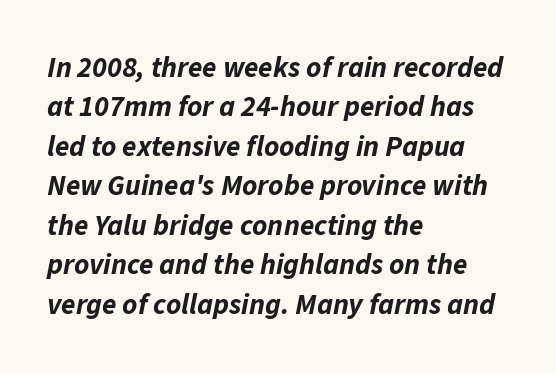
Q: Is the text bold? A: Yes.
Q: Is the text italic (slanted)? A: Yes, it leans right by about 11 degrees.
Q: Is the text underlined? A: No.
Q: How is the paragraph aligned? A: Left-aligned.
Q: Is the spacing between letters normal or unusually wide? A: Normal.
Q: Is the spacing between lines tight, normal or loose? A: Normal.
Q: Width (condensed, normal, or wide)? A: Normal.
Q: Stroke contrast? A: Low.
Q: x-height? A: Medium.
Q: Monospaced? A: No.
